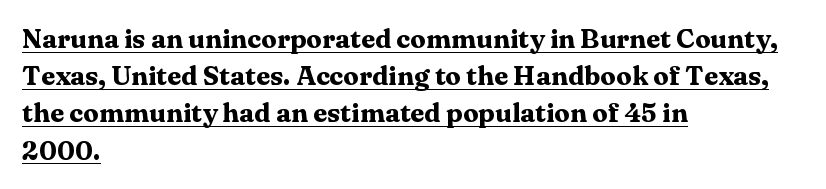
The specimen includes a rule beneath the text block's lines. Notice how thick the strokes are: this is what a full bold looks like. The text block is weighted toward the left margin, trailing off unevenly rightward. Letter spacing: default. This sample uses an upright cut, with every glyph sitting square on the baseline. How would I describe the line gaps? Plain and ordinary.
